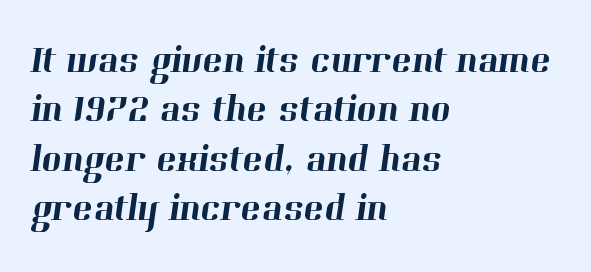
The rendering shows small feet on the letterforms — a serif design. What's the leading like? Ordinary, nothing unusual. Leftover space on each line is placed entirely after the last word. Honestly, the letter spacing is just normal — you wouldn't notice it. The gap between lines stays unmarked. These lines are rendered in a variable-pitch font.
